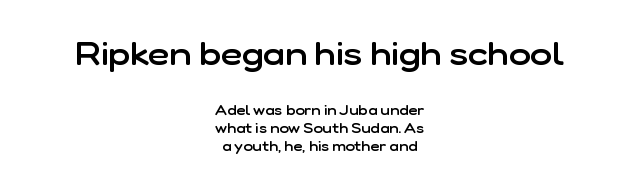
{"serif": "no", "italic": "no", "bold": "semi", "weight": "semibold", "width": "normal", "stroke_contrast": "low", "x_height": "medium", "monospaced": "no", "underline": "no", "align": "center", "line_spacing": "normal", "line_spacing_ratio": 1.29, "letter_spacing": "normal", "letter_spacing_em": 0.0, "larger_block": "first", "size_ratio": 2.36, "glyph_px": 33}
